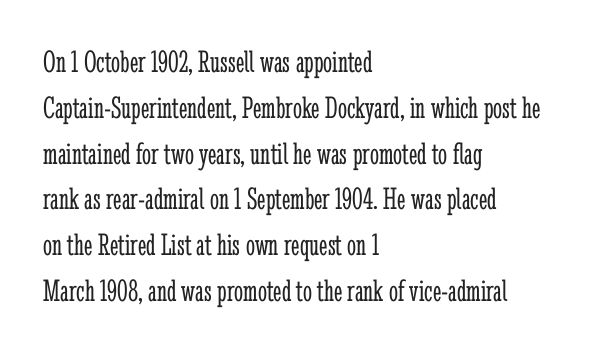
{"serif": "yes", "italic": "no", "bold": "no", "weight": "light", "width": "condensed", "stroke_contrast": "low", "x_height": "medium", "monospaced": "no", "underline": "no", "align": "left", "line_spacing": "normal", "line_spacing_ratio": 1.43, "letter_spacing": "normal", "letter_spacing_em": 0.0, "glyph_px": 32}
